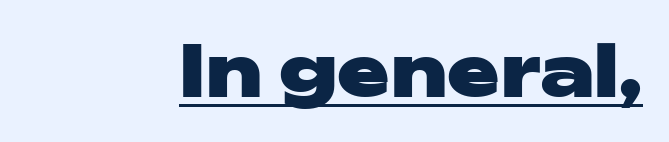
This rendering employs a face without finishing strokes, i.e., a sans-serif. Stroke thickness is high; the sample reads as a true bold. Students, observe the line beneath the letters — that is underlining. The passage shown has conventional tracking throughout. A typesetter would mark this as roman, not italic. Note the varied advance widths — an 'i' is clearly narrower than an 'm'.
